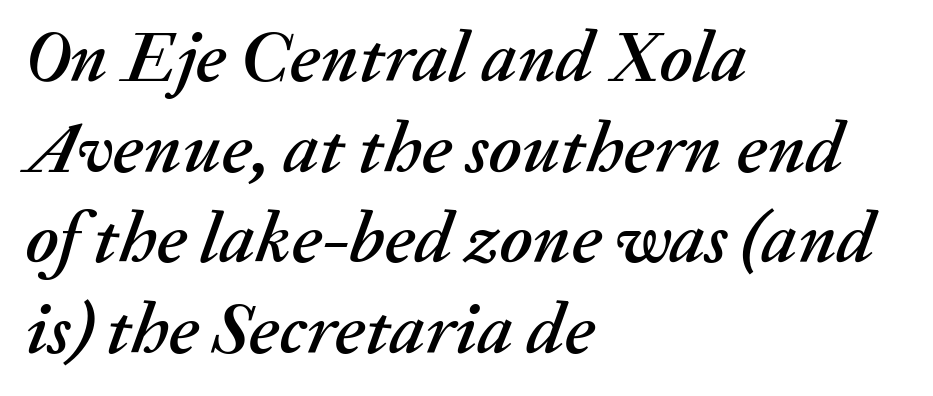
The rendering applies a slant to the glyphs. Do the characters align in a grid? No, the font is proportional. Descenders hang freely into open space. This sample is left-justified, so line endings fall wherever the words run out. This sample uses plain, unmodified letter spacing.
